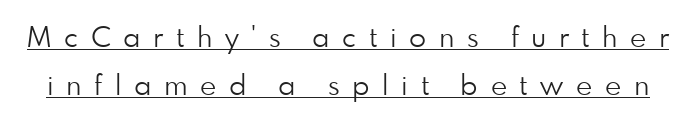
The image shows 28 px light sans-serif type, upright; set line spacing 1.72x, unusually wide letter spacing (+0.45 em), underlined; low stroke contrast and a small x-height.
